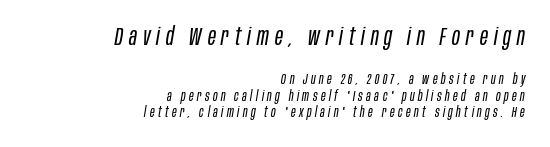
The image shows 24 px text type, italic (leaning right); set right-aligned, line spacing 1.17x, unusually wide letter spacing (+0.25 em), not underlined; the first (top) block is 1.71x larger.
